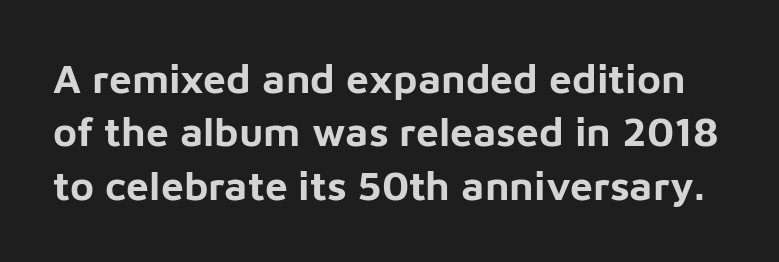
The type is set solid horizontally, with unmodified tracking. Decoration check: the copy has no underline. A roman cut, with each character standing at attention. These lines sit exactly where default settings would place them. Spacing verdict: proportional, widths tailored to each character.
